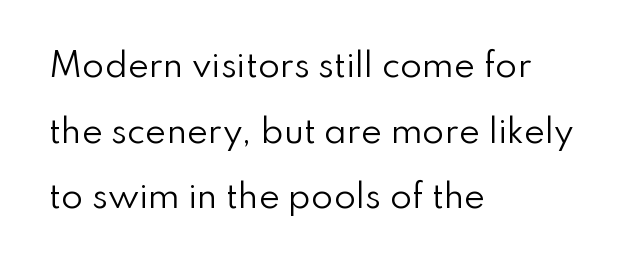
The image shows 32 px regular-weight sans-serif type, upright; set left-aligned, loose line spacing (2.05x), normal letter spacing, not underlined; low stroke contrast and a small x-height.
